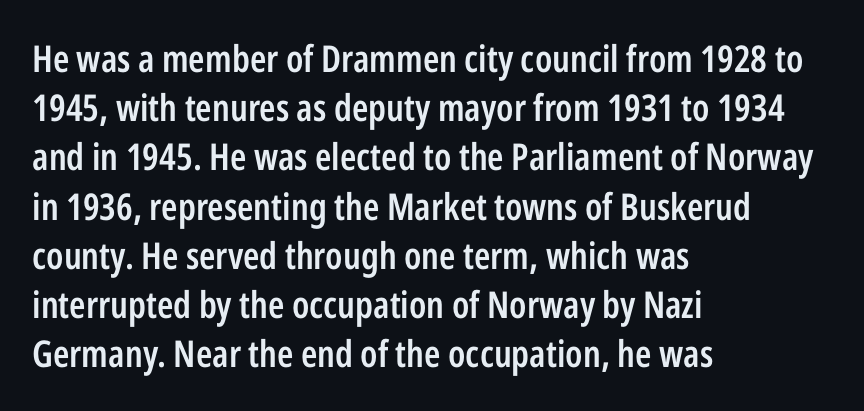
Semibold letterforms, between regular and bold. Varying glyph widths throughout — classic text-font behaviour. How would I describe the line gaps? Plain and ordinary. These lines keep a tight, regular rhythm from letter to letter. Typeset ragged right — the left edge is the straight one.
